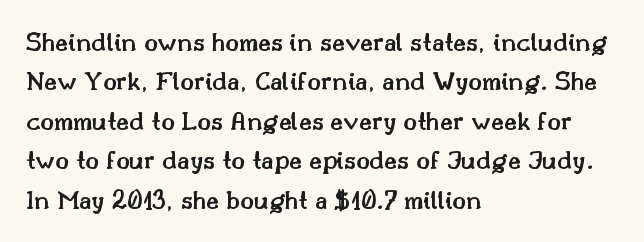
The image shows 28 px semibold serif type, upright; set left-aligned, normal line spacing (1.41x), normal letter spacing, not underlined; medium stroke contrast and a small x-height.
